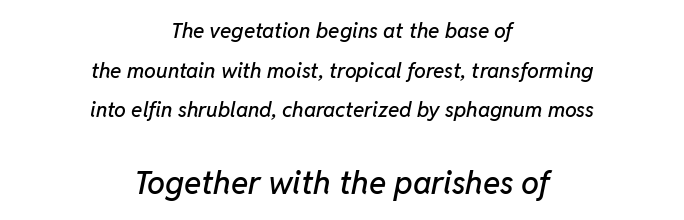
Q: Is the text italic (slanted)? A: Yes, it leans right by about 11 degrees.
Q: Is the text underlined? A: No.
Q: How is the paragraph aligned? A: Centered.
Q: Is the spacing between letters normal or unusually wide? A: Normal.
Q: Which block of text is set in a larger size, the first (top) or the second (bottom)? A: The second (bottom) one.
Q: Width (condensed, normal, or wide)? A: Normal.
Q: Stroke contrast? A: Low.
Q: x-height? A: Medium.
Q: Monospaced? A: No.
